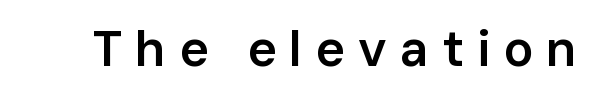
Q: Is the text bold? A: Semi-bold.
Q: Is the text italic (slanted)? A: No, it is upright.
Q: Is the typeface a serif or a sans-serif typeface? A: Sans-serif.
Q: Is the text underlined? A: No.
Q: Is the spacing between letters normal or unusually wide? A: Unusually wide.
Q: Width (condensed, normal, or wide)? A: Normal.
Q: Stroke contrast? A: Low.
Q: x-height? A: Medium.
Q: Monospaced? A: No.
